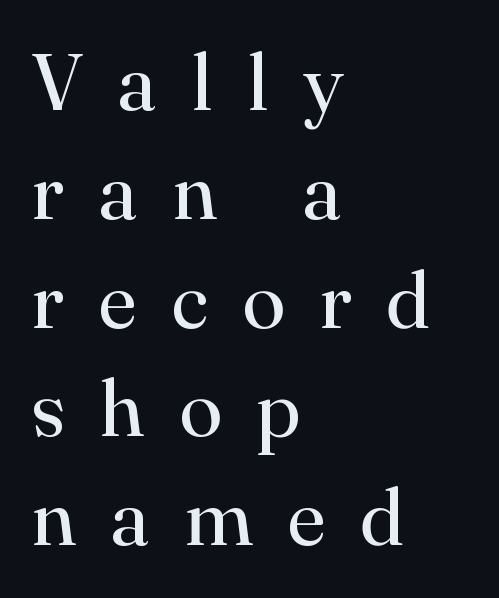
One-word summary of the alignment: left. The face looks like a standard text weight, possibly lighter. This is serif lettering, the kind often seen in printed books. Vertical strokes here are truly vertical.
